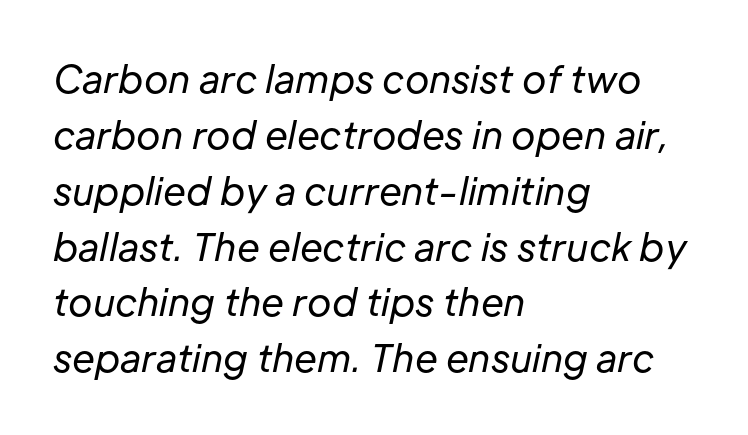
The image shows 37 px regular-weight type, italic (leaning right); set left-aligned, normal line spacing (1.51x), normal letter spacing, not underlined; low stroke contrast and a medium x-height.
